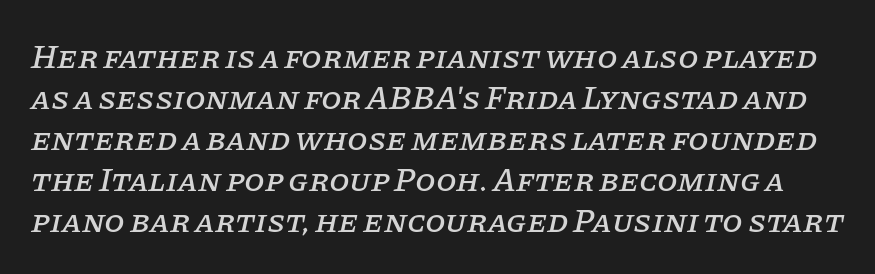
Q: Is the text italic (slanted)? A: Yes, it leans right by about 11 degrees.
Q: Is the typeface a serif or a sans-serif typeface? A: Serif.
Q: Is the text underlined? A: No.
Q: Is the spacing between letters normal or unusually wide? A: Normal.
Q: Width (condensed, normal, or wide)? A: Normal.
Q: Stroke contrast? A: Low.
Q: x-height? A: Large.
Q: Monospaced? A: No.
